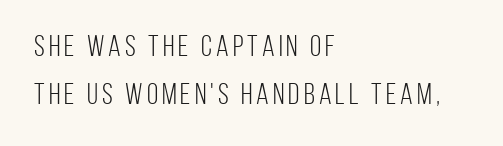
Q: Is the text bold? A: No.
Q: Is the text italic (slanted)? A: No, it is upright.
Q: Is the typeface a serif or a sans-serif typeface? A: Sans-serif.
Q: Is the text underlined? A: No.
Q: How is the paragraph aligned? A: Left-aligned.
Q: Is the spacing between lines tight, normal or loose? A: Normal.
Q: Width (condensed, normal, or wide)? A: Condensed.
Q: Stroke contrast? A: Low.
Q: x-height? A: Large.
Q: Monospaced? A: No.
